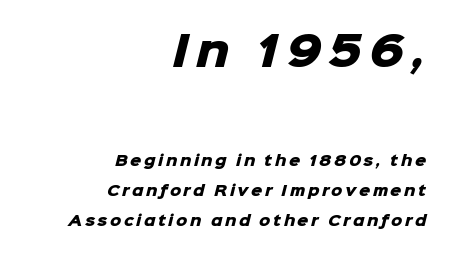
{"serif": "no", "bold": "yes", "weight": "heavy", "width": "normal", "stroke_contrast": "low", "x_height": "medium", "monospaced": "no", "underline": "no", "align": "right", "line_spacing": "loose", "line_spacing_ratio": 2.15, "larger_block": "first", "size_ratio": 2.93, "glyph_px": 41}
